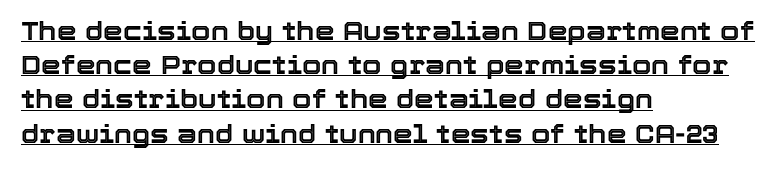
Q: Is the text italic (slanted)? A: No, it is upright.
Q: Is the text underlined? A: Yes.
Q: How is the paragraph aligned? A: Left-aligned.
Q: Is the spacing between letters normal or unusually wide? A: Normal.
Q: Is the spacing between lines tight, normal or loose? A: Normal.
